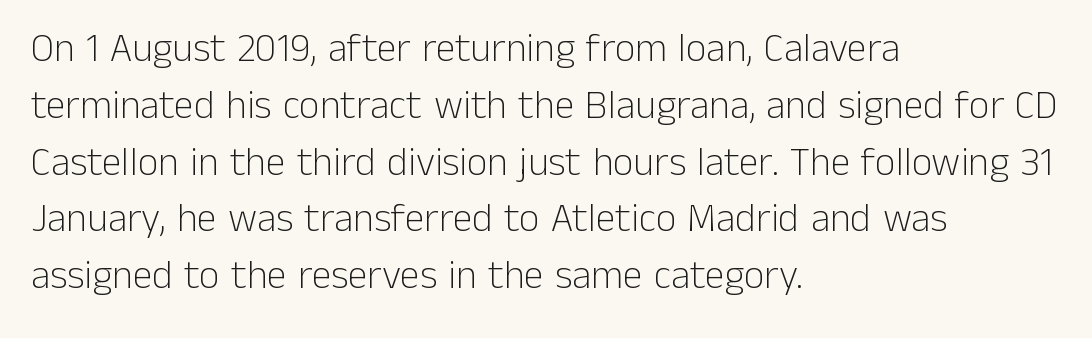
{"serif": "no", "italic": "no", "bold": "no", "weight": "light", "width": "normal", "stroke_contrast": "low", "x_height": "medium", "monospaced": "no", "underline": "no", "align": "left", "line_spacing": "normal", "line_spacing_ratio": 1.42, "letter_spacing": "normal", "letter_spacing_em": 0.0, "glyph_px": 40}
